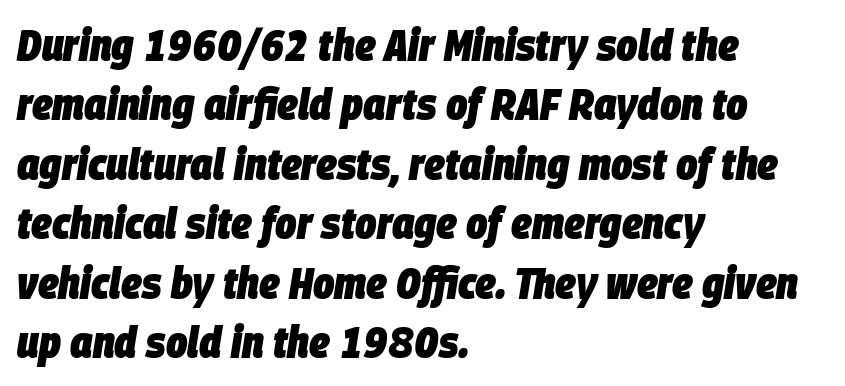
{"italic": "yes", "lean": "right", "slant_degrees": 9, "bold": "yes", "weight": "heavy", "width": "condensed", "stroke_contrast": "low", "x_height": "large", "monospaced": "no", "underline": "no", "align": "left", "line_spacing": "normal", "line_spacing_ratio": 1.32, "letter_spacing": "normal", "letter_spacing_em": 0.0, "glyph_px": 45}
